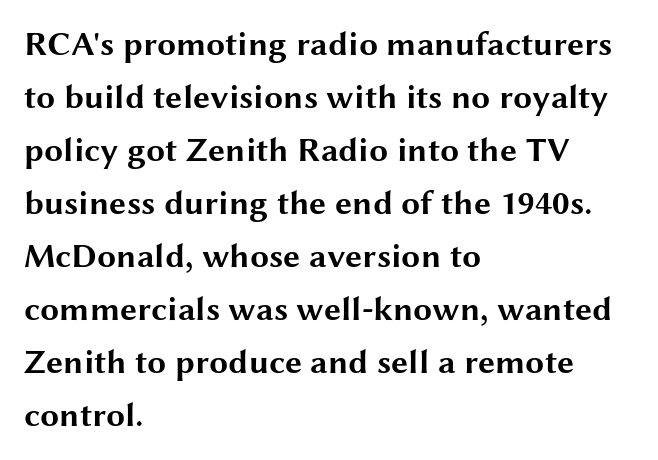
The image shows 34 px bold, wide sans-serif type, upright; set left-aligned, normal line spacing (1.56x), normal letter spacing, not underlined; medium stroke contrast and a medium x-height.
